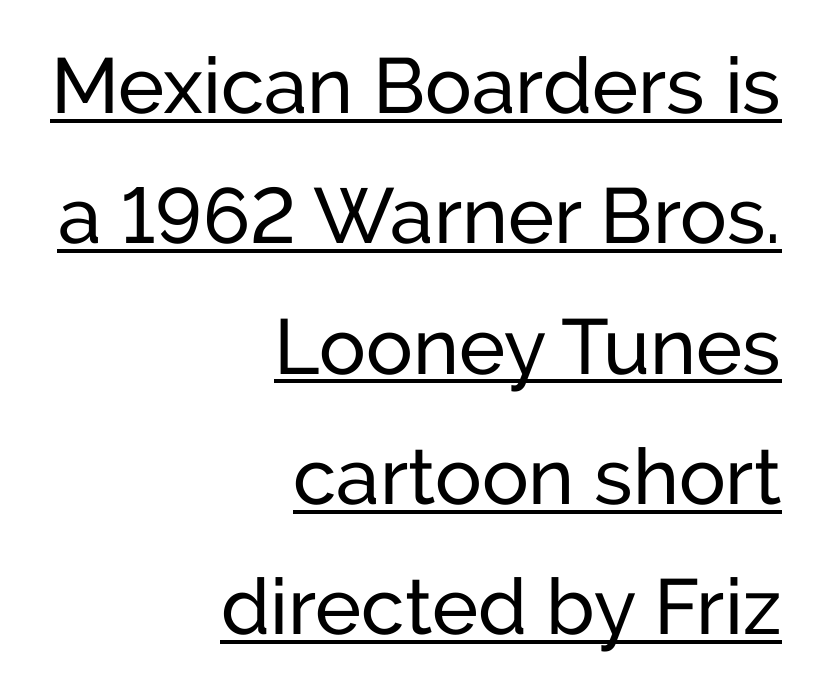
{"serif": "no", "italic": "no", "width": "normal", "stroke_contrast": "low", "x_height": "medium", "monospaced": "no", "underline": "yes", "align": "right", "line_spacing": "normal", "line_spacing_ratio": 1.67, "letter_spacing": "normal", "letter_spacing_em": 0.0, "glyph_px": 78}
